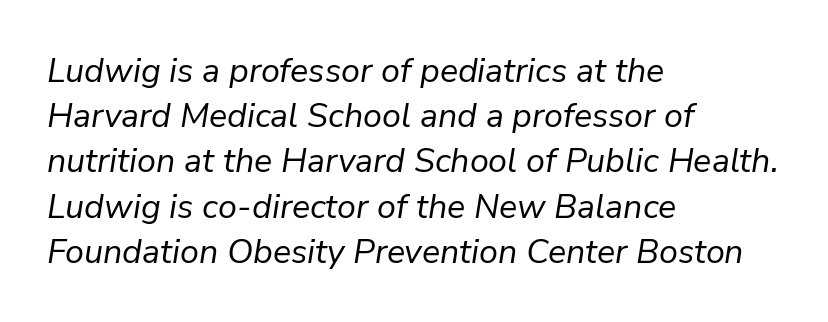
{"italic": "yes", "lean": "right", "slant_degrees": 9, "bold": "no", "weight": "regular", "width": "normal", "stroke_contrast": "low", "x_height": "medium", "monospaced": "no", "underline": "no", "align": "left", "line_spacing": "normal", "line_spacing_ratio": 1.33, "letter_spacing": "normal", "letter_spacing_em": 0.0, "glyph_px": 34}
